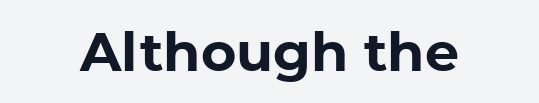
The image shows 54 px bold sans-serif type, upright; set normal letter spacing, not underlined; low stroke contrast and a medium x-height.
